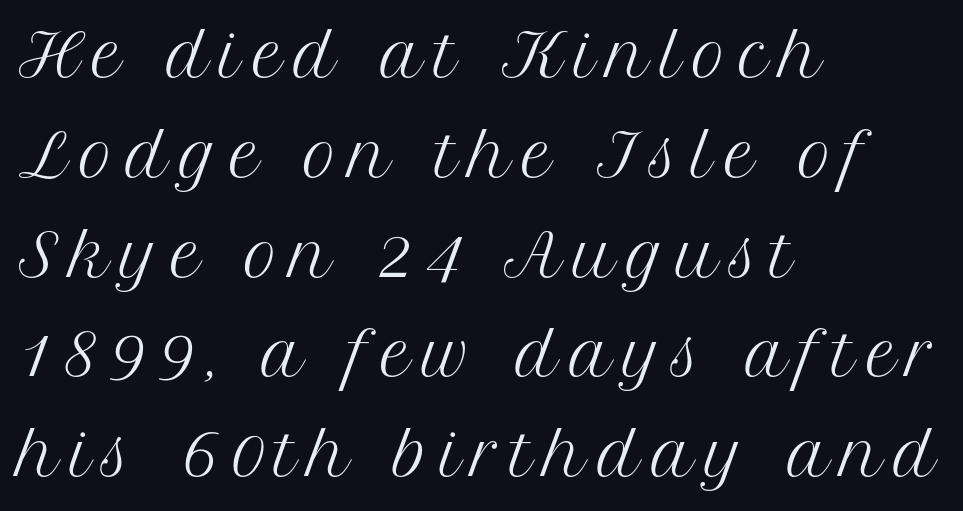
Bare-footed words on every line. Line beginnings align vertically; line endings do not. These glyphs show unthickened strokes, regular width or finer. The rendering uses natural spacing where letterforms have individual widths. Typographically, this falls in the serif category.
